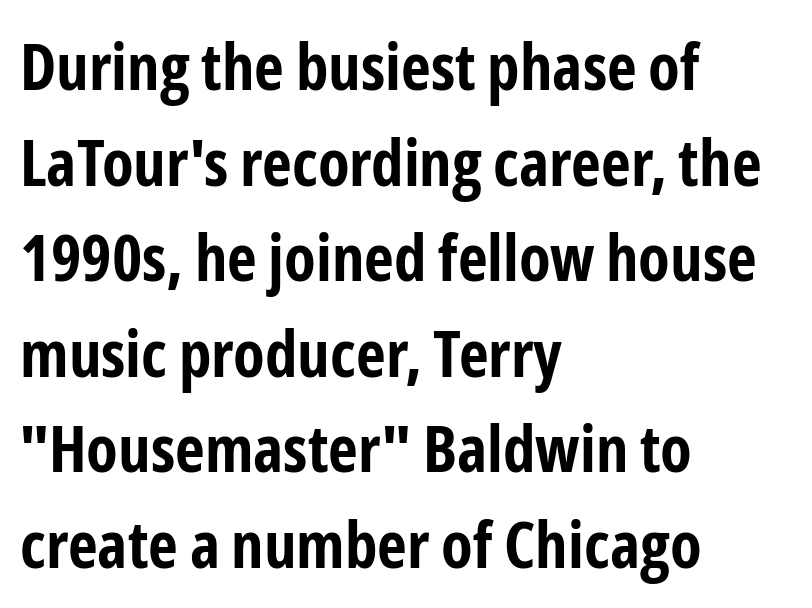
{"serif": "no", "italic": "no", "bold": "yes", "weight": "bold", "width": "condensed", "stroke_contrast": "low", "x_height": "medium", "monospaced": "no", "underline": "no", "align": "left", "line_spacing": "normal", "line_spacing_ratio": 1.47, "letter_spacing": "normal", "letter_spacing_em": 0.0, "glyph_px": 65}
